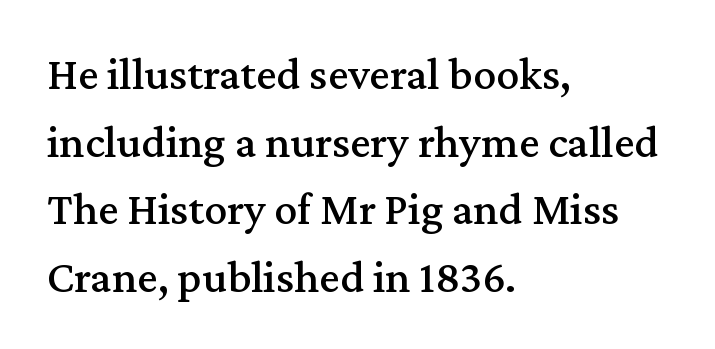
Each letter keeps its own natural width here, so spacing adapts to shape. Reading down the column, the eye jumps a familiar distance to each next line. Unlike italic type, these characters show no tilt at all. The lines are quadded left.
